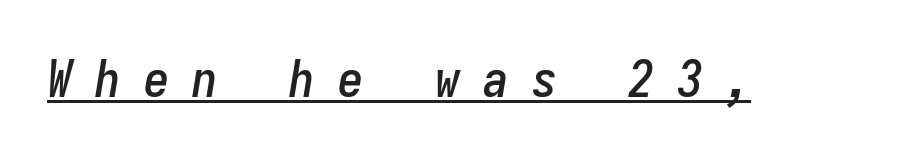
A typesetter would call this monospace, since all characters share one set width. In terms of letterspacing, this is a distinctly airy, spread setting. The specimen reads as italic at a glance. Notice how a bar underscores the lettering throughout.
